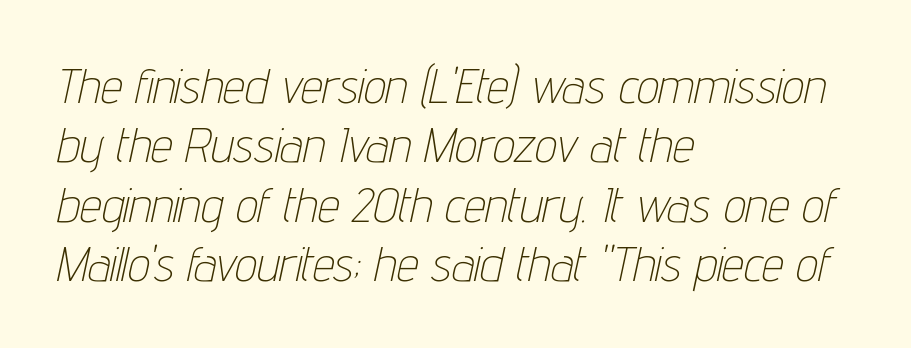
Look at the tracking — it's just the regular setting, nothing added. The lines in this sample share a left origin and differ only in where they stop. Nobody drew a line under any word here. Spacing verdict: proportional, widths tailored to each character. Italic? Definitely — the glyphs are oblique. Weight: in the light-to-regular range.
